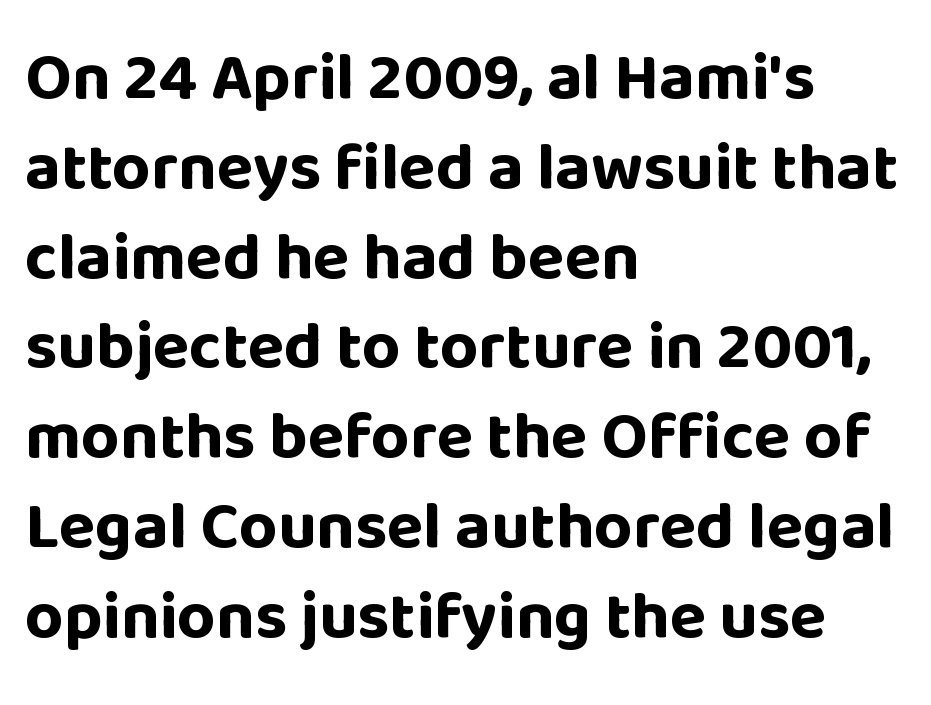
{"serif": "no", "italic": "no", "bold": "yes", "weight": "bold", "width": "normal", "stroke_contrast": "low", "x_height": "large", "monospaced": "no", "underline": "no", "align": "left", "line_spacing": "normal", "line_spacing_ratio": 1.34, "letter_spacing": "normal", "letter_spacing_em": 0.0, "glyph_px": 67}
